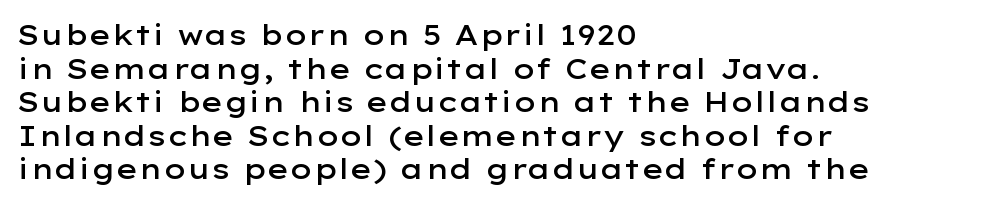
The typography opts for an upright posture over an oblique one. The glyphs are unaccompanied by any horizontal stroke below them. Visually the block forms a straight wall on the left and a jagged coastline on the right. Type style note: lacks serifs.
